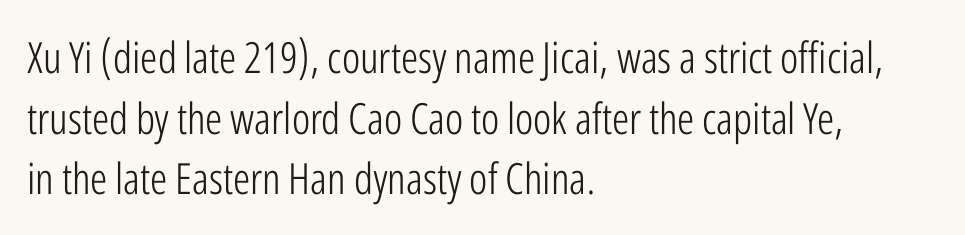
{"serif": "no", "italic": "no", "bold": "no", "weight": "light", "width": "condensed", "stroke_contrast": "low", "x_height": "medium", "monospaced": "no", "underline": "no", "align": "left", "line_spacing": "normal", "line_spacing_ratio": 1.41, "letter_spacing": "normal", "letter_spacing_em": 0.0, "glyph_px": 43}
